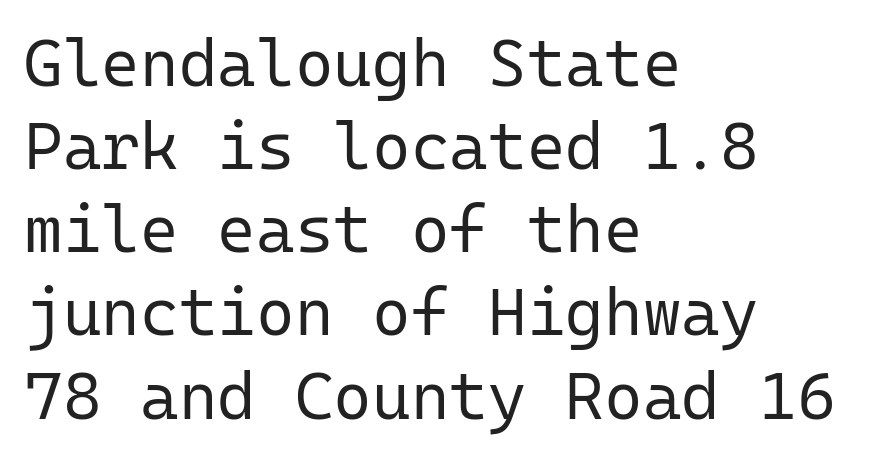
Q: Is the text bold? A: No.
Q: Is the text italic (slanted)? A: No, it is upright.
Q: Is the typeface a serif or a sans-serif typeface? A: Sans-serif.
Q: Is the text underlined? A: No.
Q: How is the paragraph aligned? A: Left-aligned.
Q: Is the spacing between letters normal or unusually wide? A: Normal.
Q: Is the spacing between lines tight, normal or loose? A: Normal.
Q: Width (condensed, normal, or wide)? A: Normal.
Q: Stroke contrast? A: Low.
Q: x-height? A: Medium.
Q: Monospaced? A: Yes.
